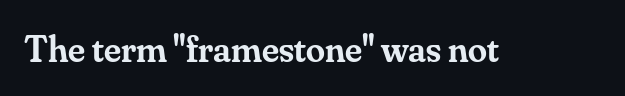
Q: Is the text bold? A: Semi-bold.
Q: Is the text italic (slanted)? A: No, it is upright.
Q: Is the typeface a serif or a sans-serif typeface? A: Serif.
Q: Is the text underlined? A: No.
Q: Is the spacing between letters normal or unusually wide? A: Normal.
Q: Width (condensed, normal, or wide)? A: Normal.
Q: Stroke contrast? A: Medium.
Q: x-height? A: Small.
Q: Monospaced? A: No.
